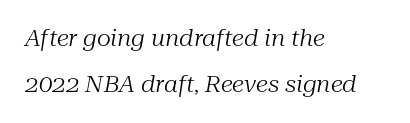
{"italic": "yes", "lean": "right", "slant_degrees": 10, "bold": "no", "underline": "no", "align": "left", "line_spacing": "loose", "line_spacing_ratio": 2.09, "letter_spacing": "normal", "letter_spacing_em": 0.0, "glyph_px": 22}
